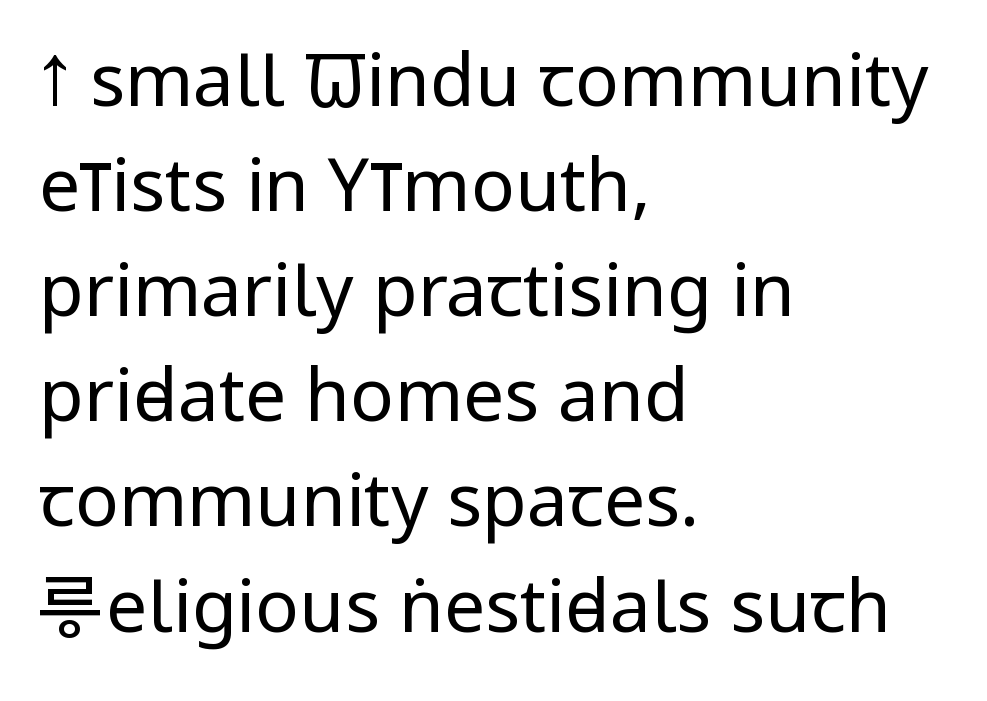
Every row of glyphs begins at an identical x-position on the left. Looks like regular typesetting: each glyph gets only the width it needs. Honestly, the letter spacing is just normal — you wouldn't notice it. This is roman type, the default non-slanted kind. The strokes carry an ordinary text weight at most.
